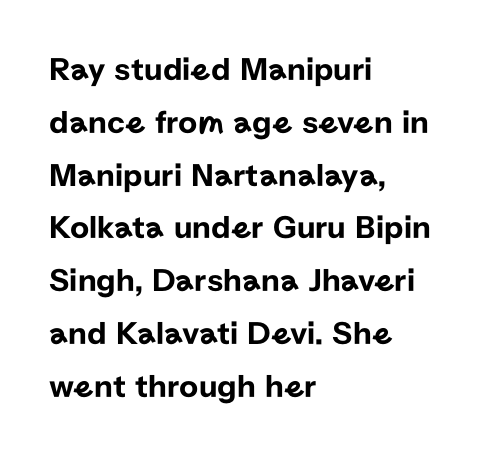
Q: Is the text italic (slanted)? A: No, it is upright.
Q: Is the typeface a serif or a sans-serif typeface? A: Sans-serif.
Q: Is the text underlined? A: No.
Q: How is the paragraph aligned? A: Left-aligned.
Q: Is the spacing between letters normal or unusually wide? A: Normal.
Q: Is the spacing between lines tight, normal or loose? A: Normal.
Q: Width (condensed, normal, or wide)? A: Normal.
Q: Stroke contrast? A: Low.
Q: x-height? A: Medium.
Q: Monospaced? A: No.
